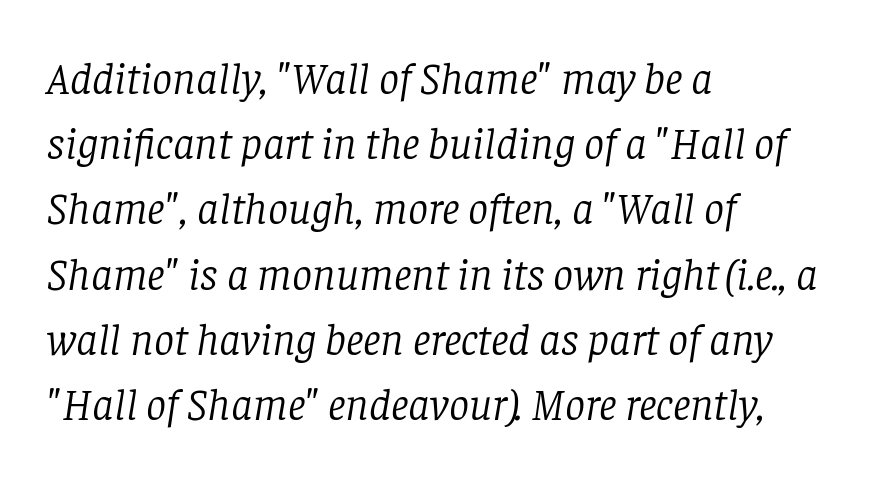
The image shows 45 px light serif type, italic (leaning right); set left-aligned, normal line spacing (1.45x), normal letter spacing, not underlined; low stroke contrast and a large x-height.
